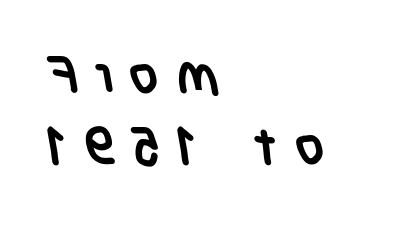
{"serif": "no", "bold": "yes", "weight": "semibold", "width": "condensed", "stroke_contrast": "low", "x_height": "large", "monospaced": "no", "underline": "no", "align": "left", "line_spacing": "normal", "line_spacing_ratio": 1.37, "letter_spacing": "wide", "letter_spacing_em": 0.31, "glyph_px": 52}
